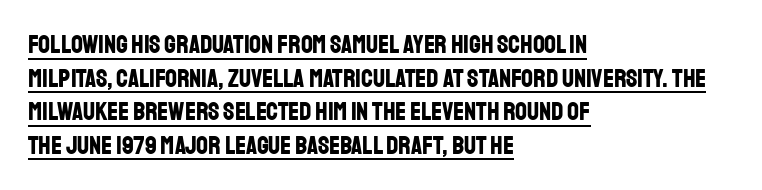
Students, this is bold: see how much ink each stroke carries. Ascenders rise straight up at ninety degrees. These lines are set flush left with a ragged right edge. The face used here is rendered with its standard letterfit. This sample carries an underscore along the baseline area.
